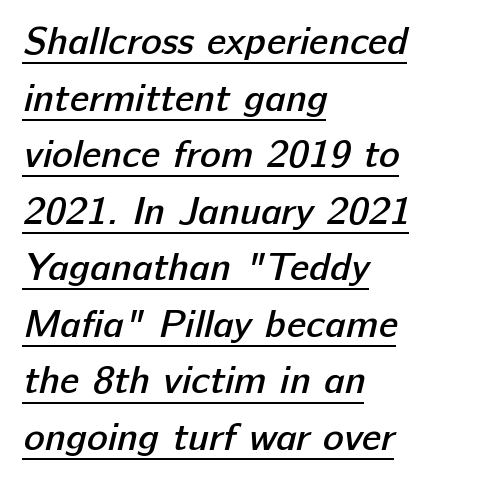
{"serif": "no", "bold": "semi", "weight": "semibold", "width": "normal", "stroke_contrast": "low", "x_height": "medium", "monospaced": "no", "underline": "yes", "align": "left", "line_spacing": "normal", "line_spacing_ratio": 1.45, "letter_spacing": "normal", "letter_spacing_em": 0.0, "glyph_px": 39}
